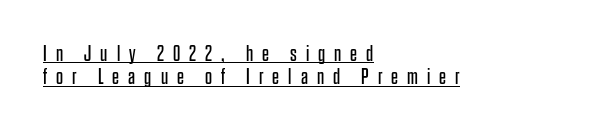
The font's upright variant was chosen for this text. Each new line begins almost immediately beneath the previous one. Stems here are at most as thick as an everyday book face. Where is the straight margin? On the left. The type is letterspaced generously, with wide tracking. Has an underline been added? It has.
